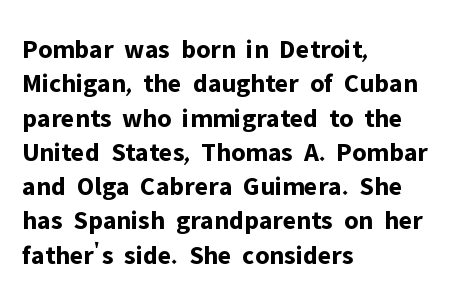
The image shows 27 px bold type, upright; set left-aligned, normal line spacing (1.27x), normal letter spacing, not underlined.
